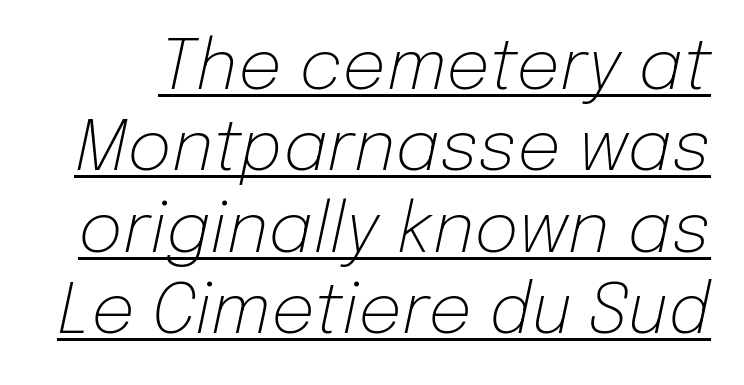
The image shows 69 px light type, italic (leaning right); set line spacing 1.18x, normal letter spacing, underlined; low stroke contrast and a medium x-height.
